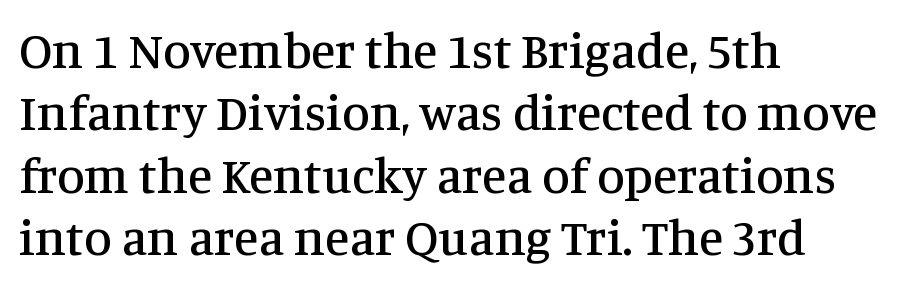
Q: Is the text italic (slanted)? A: No, it is upright.
Q: Is the typeface a serif or a sans-serif typeface? A: Serif.
Q: Is the text underlined? A: No.
Q: How is the paragraph aligned? A: Left-aligned.
Q: Is the spacing between letters normal or unusually wide? A: Normal.
Q: Is the spacing between lines tight, normal or loose? A: Normal.
Q: Width (condensed, normal, or wide)? A: Normal.
Q: Stroke contrast? A: Medium.
Q: x-height? A: Large.
Q: Monospaced? A: No.
